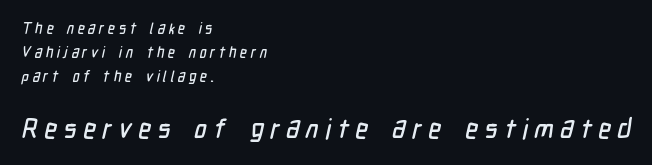
The image shows 27 px text type; set left-aligned, normal line spacing (1.61x), unusually wide letter spacing (+0.23 em), not underlined; the second (bottom) block is 1.8x larger.
